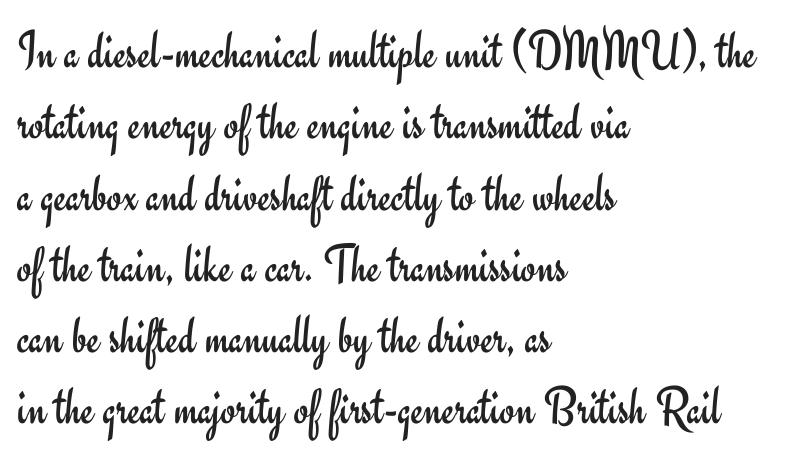
The image shows 54 px regular-weight sans-serif type; set left-aligned, normal line spacing (1.32x), normal letter spacing, not underlined; low stroke contrast and a small x-height.
